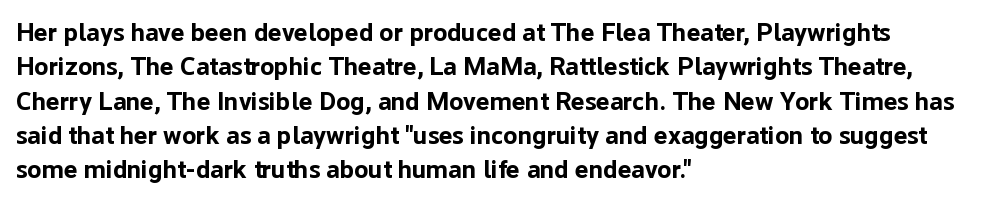
Q: Is the text bold? A: Yes.
Q: Is the text italic (slanted)? A: No, it is upright.
Q: Is the text underlined? A: No.
Q: How is the paragraph aligned? A: Left-aligned.
Q: Is the spacing between letters normal or unusually wide? A: Normal.
Q: Is the spacing between lines tight, normal or loose? A: Normal.
